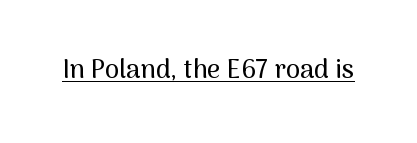
Posture: vertical. Is the letter spacing exaggerated? No — it looks like the ordinary default. These characters rest on top of a visible drawn line.
